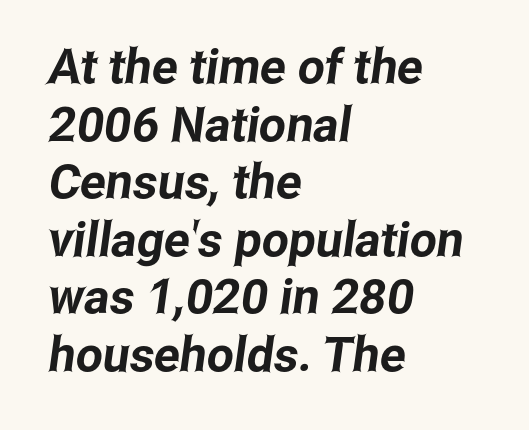
The type family on display is of the sans-serif kind. The face used here is rendered with its standard letterfit. Compared with a centered layout, this one pins lines to the left instead. The area under the type is left untouched.
